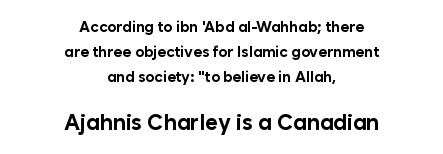
{"italic": "no", "bold": "yes", "underline": "no", "align": "center", "line_spacing": "normal", "line_spacing_ratio": 1.66, "letter_spacing": "normal", "letter_spacing_em": 0.0, "larger_block": "second", "size_ratio": 1.47, "glyph_px": 22}
